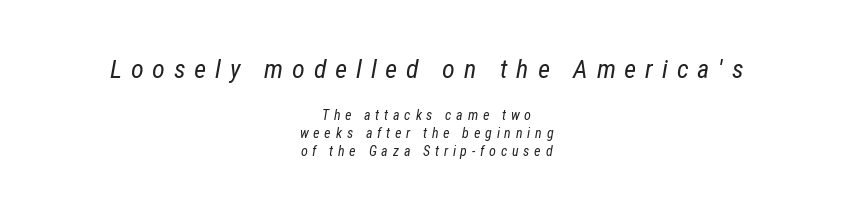
{"italic": "yes", "lean": "right", "slant_degrees": 12, "bold": "no", "underline": "no", "align": "center", "line_spacing": "normal", "line_spacing_ratio": 1.28, "letter_spacing": "wide", "letter_spacing_em": 0.34, "larger_block": "first", "size_ratio": 1.86, "glyph_px": 26}
